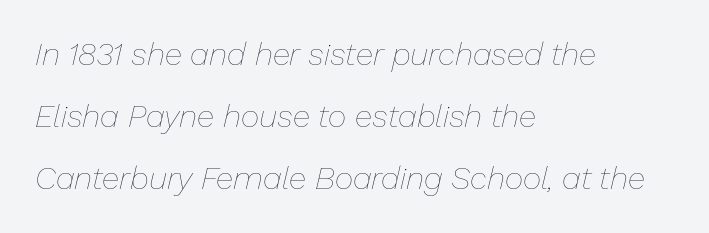
A typesetter would call this proportional, since set widths differ per character. Baseline-to-baseline distance is far greater than the letter height. Tall strokes in this sample are angled rather than plumb. Decoration check: the copy has no underline. Horizontally, the lines are justified to the leading edge only. The characters are drawn with everyday or finer stroke widths.
